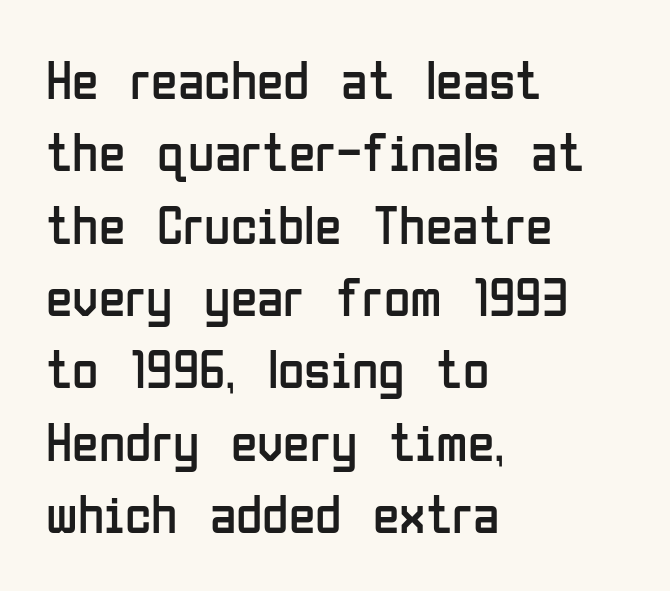
The image shows 54 px regular-weight, condensed sans-serif type, upright; set left-aligned, normal line spacing (1.34x), normal letter spacing, not underlined; low stroke contrast and a medium x-height.
